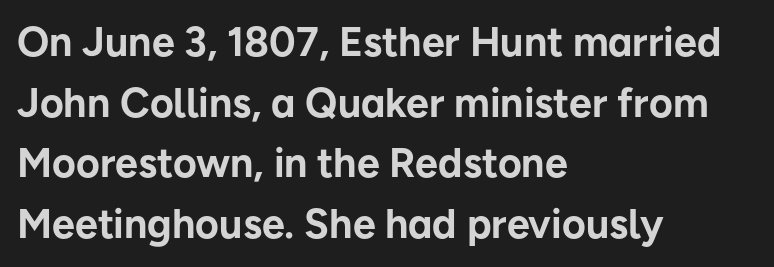
Q: Is the text bold? A: Yes.
Q: Is the text italic (slanted)? A: No, it is upright.
Q: Is the typeface a serif or a sans-serif typeface? A: Sans-serif.
Q: Is the text underlined? A: No.
Q: How is the paragraph aligned? A: Left-aligned.
Q: Is the spacing between letters normal or unusually wide? A: Normal.
Q: Is the spacing between lines tight, normal or loose? A: Normal.
Q: Width (condensed, normal, or wide)? A: Normal.
Q: Stroke contrast? A: Low.
Q: x-height? A: Medium.
Q: Monospaced? A: No.
